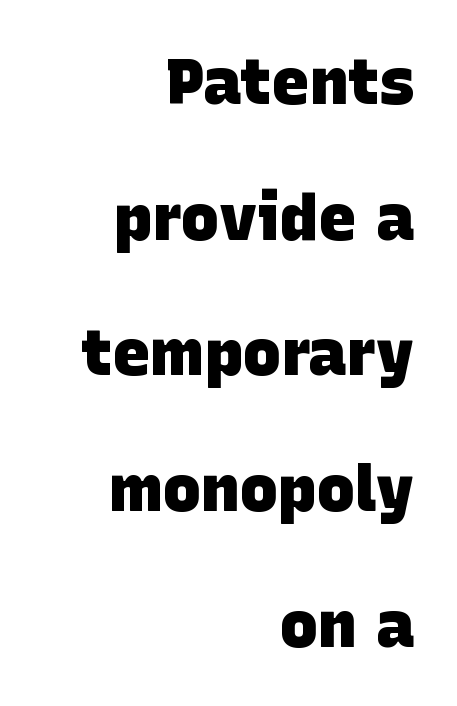
Leading: increased. The glyphs have the mass of a bold cut. A typesetter would call this zero additional tracking. Check under the words: just untouched page. Do the characters align in a grid? No, the font is proportional.
